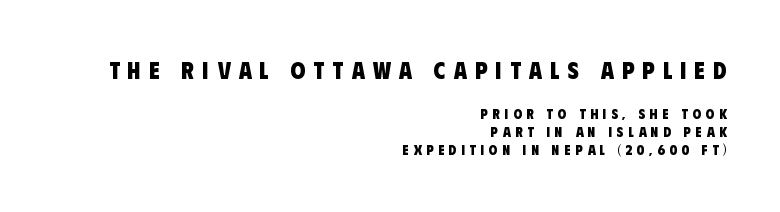
Q: Is the text bold? A: Yes.
Q: Is the text underlined? A: No.
Q: How is the paragraph aligned? A: Right-aligned.
Q: Is the spacing between letters normal or unusually wide? A: Unusually wide.
Q: Is the spacing between lines tight, normal or loose? A: Normal.
Q: Which block of text is set in a larger size, the first (top) or the second (bottom)? A: The first (top) one.
